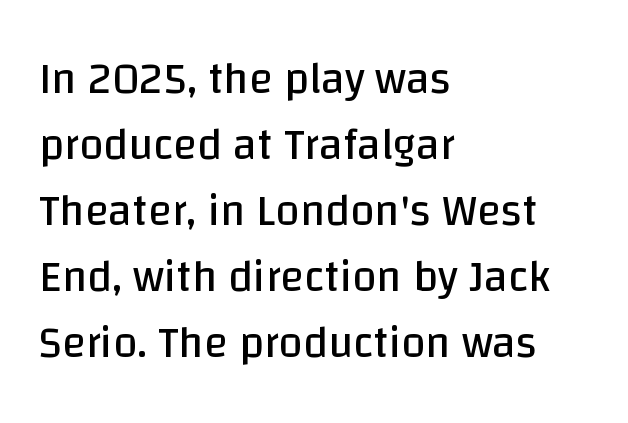
The image shows 44 px regular-weight sans-serif type, upright; set left-aligned, normal line spacing (1.5x), normal letter spacing, not underlined; low stroke contrast and a large x-height.
